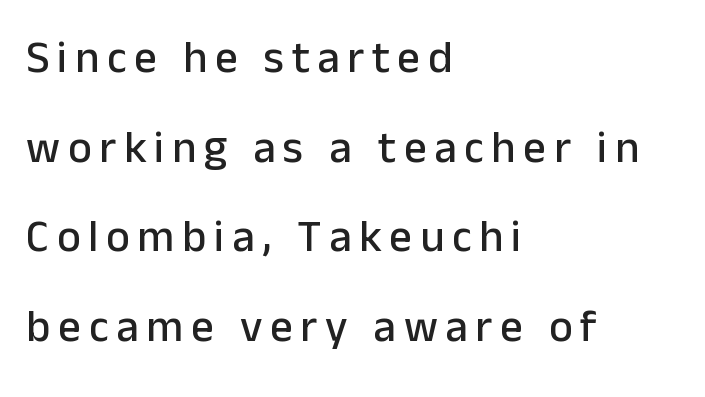
The image shows 45 px sans-serif type, upright; set left-aligned, loose line spacing (1.99x), not underlined; low stroke contrast and a medium x-height.
